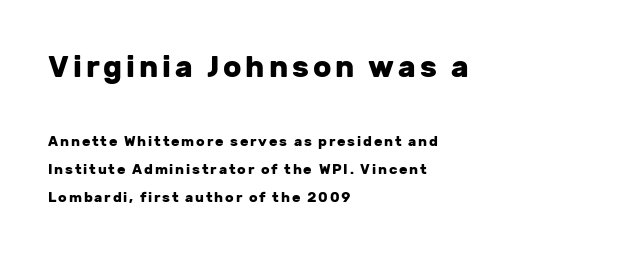
{"serif": "no", "italic": "no", "bold": "yes", "weight": "heavy", "width": "normal", "stroke_contrast": "low", "x_height": "medium", "monospaced": "no", "underline": "no", "align": "left", "line_spacing": "loose", "line_spacing_ratio": 2.0, "larger_block": "first", "size_ratio": 2.14, "glyph_px": 30}
